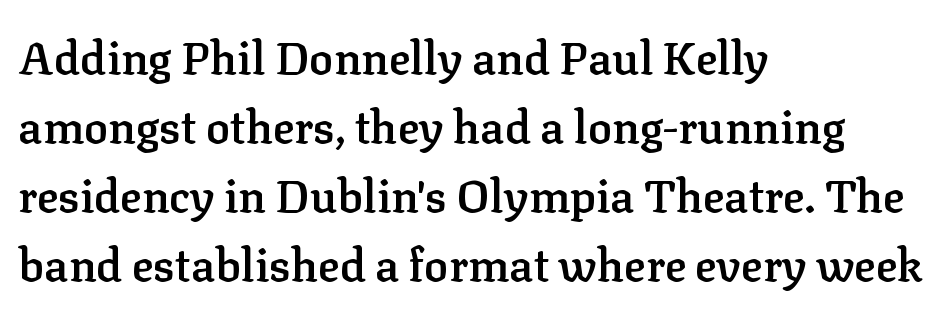
The image shows 45 px semibold serif type, upright; set left-aligned, normal line spacing (1.53x), normal letter spacing, not underlined; low stroke contrast and a medium x-height.
